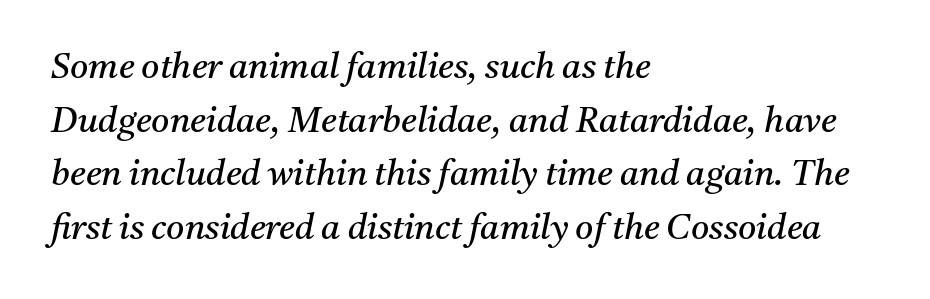
A classic flush-left, rag-right setting is used for this passage. No letter is thick-stroked: the sample isn't bold. You could call the tracking neutral — neither tight nor loose. Quick note: underline off. Little horizontal feet cap the strokes, marking this as serif type. Each letter keeps its own natural width here, so spacing adapts to shape.
